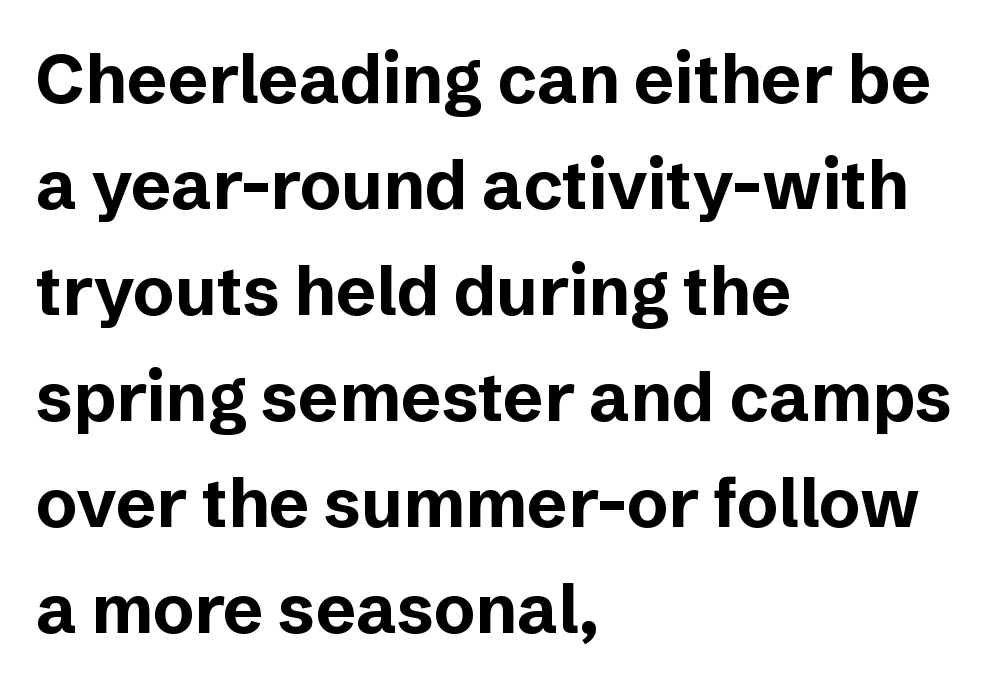
Q: Is the text bold? A: Yes.
Q: Is the text italic (slanted)? A: No, it is upright.
Q: Is the typeface a serif or a sans-serif typeface? A: Sans-serif.
Q: Is the text underlined? A: No.
Q: How is the paragraph aligned? A: Left-aligned.
Q: Is the spacing between letters normal or unusually wide? A: Normal.
Q: Is the spacing between lines tight, normal or loose? A: Normal.
Q: Width (condensed, normal, or wide)? A: Normal.
Q: Stroke contrast? A: Low.
Q: x-height? A: Medium.
Q: Monospaced? A: No.
